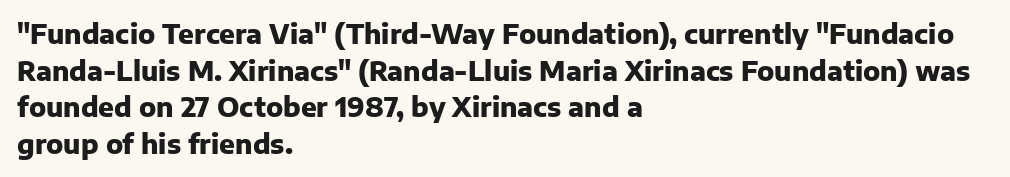
Caption: multi-line text, flush left, ragged right. Look at the tracking — it's just the regular setting, nothing added. Upright lettering throughout. The passage shown is emphatically bold. The passage shown is not underscored anywhere.
